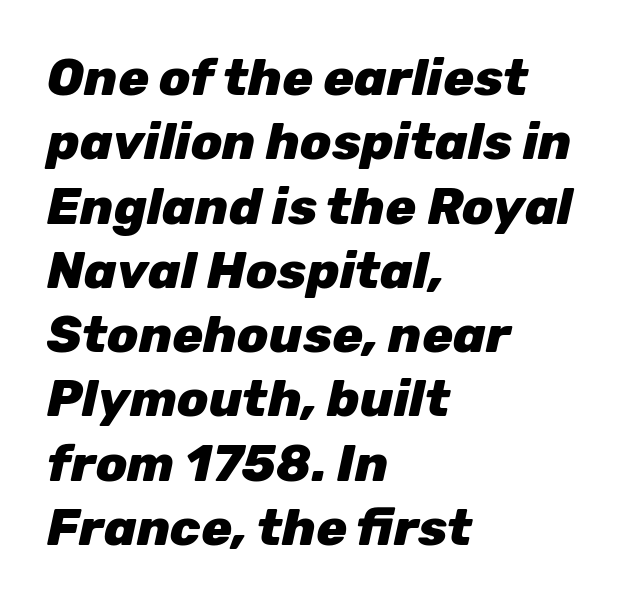
Q: Is the text bold? A: Yes.
Q: Is the text italic (slanted)? A: Yes, it leans right by about 12 degrees.
Q: Is the text underlined? A: No.
Q: How is the paragraph aligned? A: Left-aligned.
Q: Is the spacing between letters normal or unusually wide? A: Normal.
Q: Is the spacing between lines tight, normal or loose? A: Normal.
Q: Width (condensed, normal, or wide)? A: Normal.
Q: Stroke contrast? A: Low.
Q: x-height? A: Medium.
Q: Monospaced? A: No.
